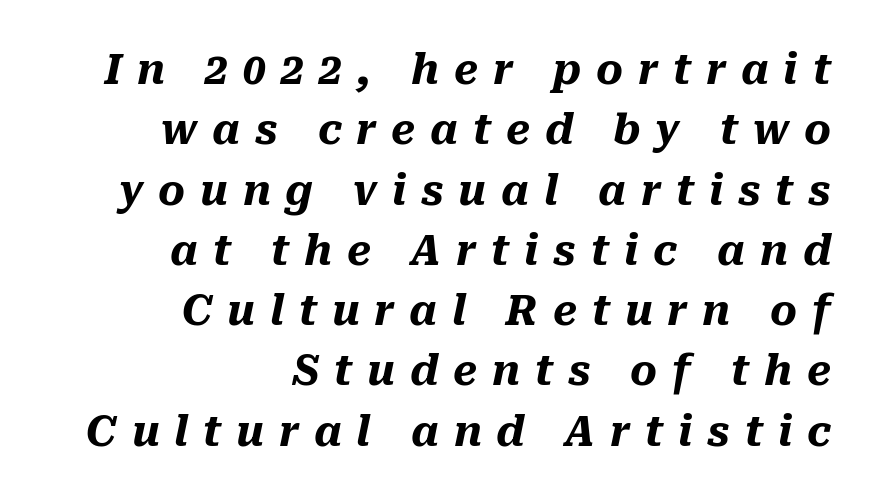
Q: Is the text bold? A: Yes.
Q: Is the text italic (slanted)? A: Yes, it leans right by about 10 degrees.
Q: Is the text underlined? A: No.
Q: How is the paragraph aligned? A: Right-aligned.
Q: Is the spacing between letters normal or unusually wide? A: Unusually wide.
Q: Is the spacing between lines tight, normal or loose? A: Normal.
Q: Width (condensed, normal, or wide)? A: Normal.
Q: Stroke contrast? A: Medium.
Q: x-height? A: Medium.
Q: Monospaced? A: No.
